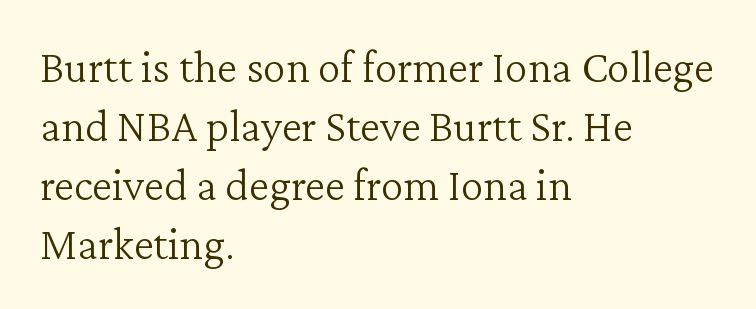
{"serif": "yes", "italic": "no", "bold": "no", "weight": "light", "width": "normal", "stroke_contrast": "low", "x_height": "medium", "monospaced": "no", "underline": "no", "align": "left", "line_spacing": "normal", "line_spacing_ratio": 1.28, "letter_spacing": "normal", "letter_spacing_em": 0.0, "glyph_px": 46}
